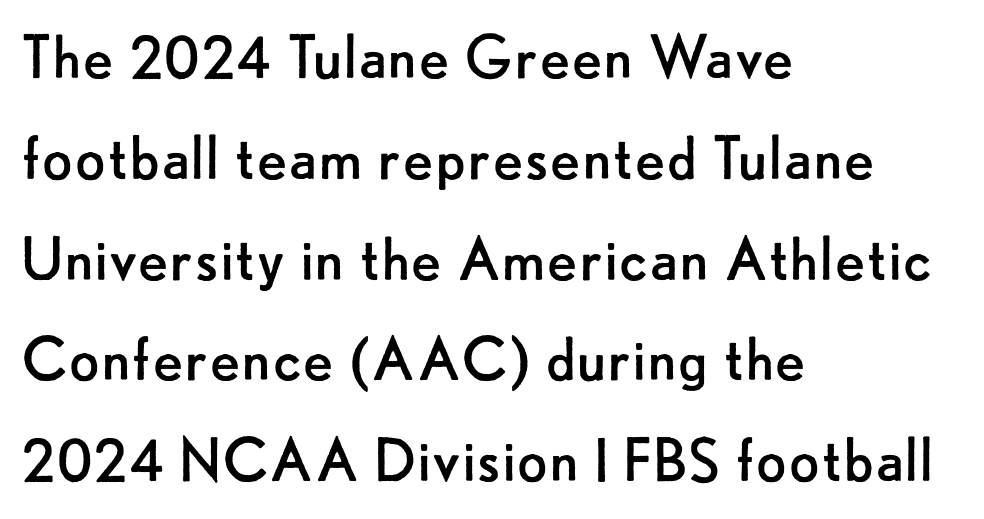
The image shows 72 px regular-weight sans-serif type, upright; set left-aligned, normal line spacing (1.4x), normal letter spacing, not underlined; low stroke contrast and a small x-height.
